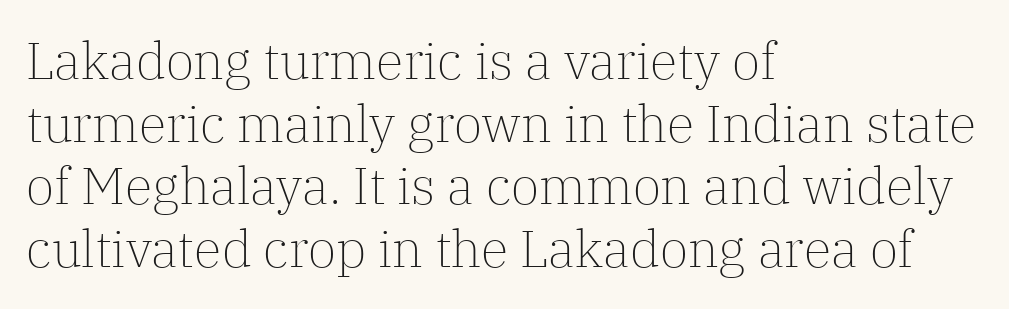
Q: Is the text bold? A: No.
Q: Is the text italic (slanted)? A: No, it is upright.
Q: Is the typeface a serif or a sans-serif typeface? A: Serif.
Q: Is the text underlined? A: No.
Q: How is the paragraph aligned? A: Left-aligned.
Q: Is the spacing between letters normal or unusually wide? A: Normal.
Q: Width (condensed, normal, or wide)? A: Normal.
Q: Stroke contrast? A: Low.
Q: x-height? A: Medium.
Q: Monospaced? A: No.
